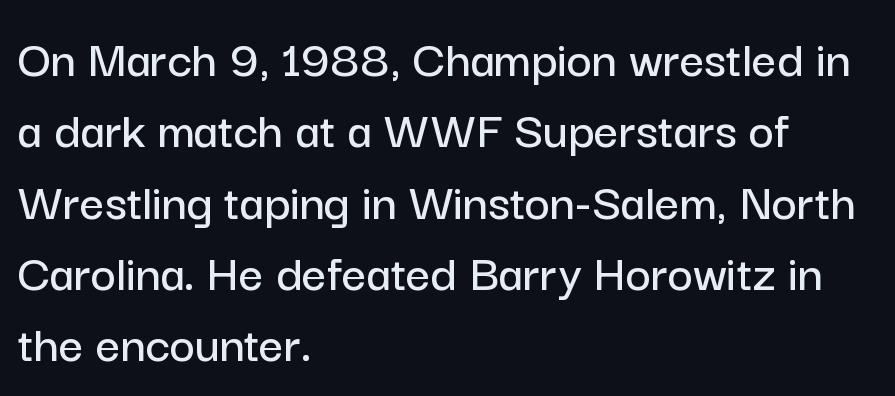
The image shows 54 px sans-serif type, upright; set left-aligned, normal line spacing (1.32x), normal letter spacing, not underlined; low stroke contrast and a medium x-height.
